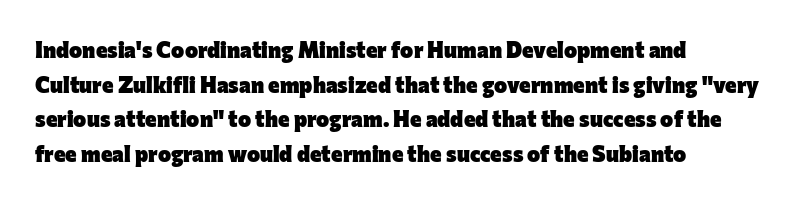
Q: Is the text bold? A: Yes.
Q: Is the text italic (slanted)? A: No, it is upright.
Q: Is the text underlined? A: No.
Q: How is the paragraph aligned? A: Left-aligned.
Q: Is the spacing between letters normal or unusually wide? A: Normal.
Q: Is the spacing between lines tight, normal or loose? A: Normal.
